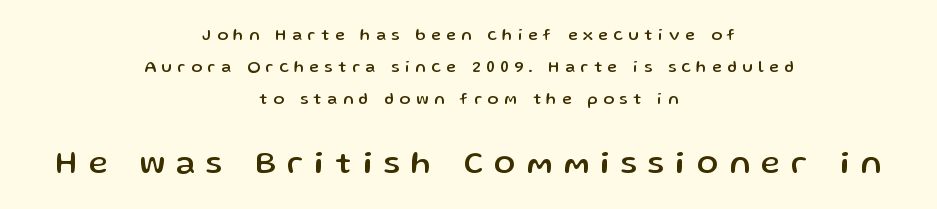
Q: Is the text italic (slanted)? A: No, it is upright.
Q: Is the typeface a serif or a sans-serif typeface? A: Sans-serif.
Q: Is the text underlined? A: No.
Q: How is the paragraph aligned? A: Centered.
Q: Is the spacing between letters normal or unusually wide? A: Unusually wide.
Q: Is the spacing between lines tight, normal or loose? A: Loose.
Q: Which block of text is set in a larger size, the first (top) or the second (bottom)? A: The second (bottom) one.
Q: Width (condensed, normal, or wide)? A: Normal.
Q: Stroke contrast? A: Low.
Q: x-height? A: Medium.
Q: Monospaced? A: No.
